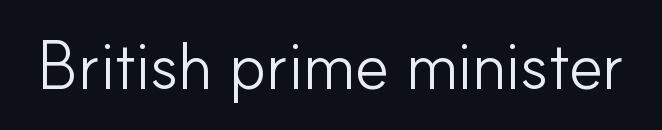
Q: Is the text bold? A: No.
Q: Is the text italic (slanted)? A: No, it is upright.
Q: Is the typeface a serif or a sans-serif typeface? A: Sans-serif.
Q: Is the text underlined? A: No.
Q: Is the spacing between letters normal or unusually wide? A: Normal.
Q: Width (condensed, normal, or wide)? A: Normal.
Q: Stroke contrast? A: Low.
Q: x-height? A: Small.
Q: Monospaced? A: No.
